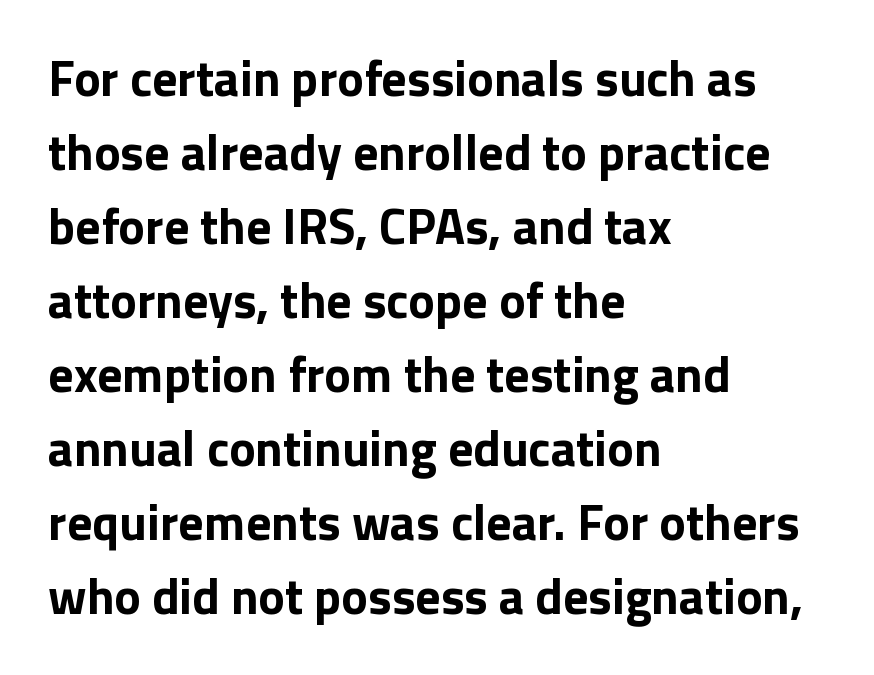
Q: Is the text bold? A: Yes.
Q: Is the text italic (slanted)? A: No, it is upright.
Q: Is the typeface a serif or a sans-serif typeface? A: Sans-serif.
Q: Is the text underlined? A: No.
Q: How is the paragraph aligned? A: Left-aligned.
Q: Is the spacing between letters normal or unusually wide? A: Normal.
Q: Is the spacing between lines tight, normal or loose? A: Normal.
Q: Width (condensed, normal, or wide)? A: Normal.
Q: Stroke contrast? A: Low.
Q: x-height? A: Medium.
Q: Monospaced? A: No.
